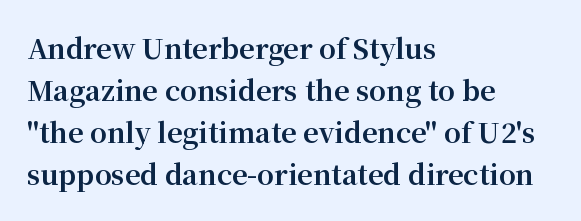
The image shows 27 px bold type, upright; set left-aligned, normal line spacing (1.56x), normal letter spacing, not underlined.
